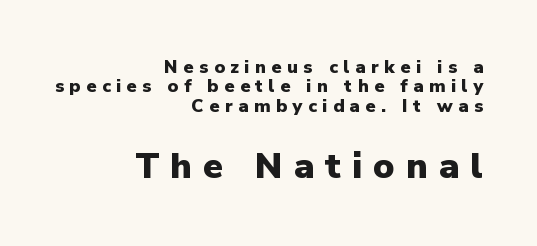
Designer's note — italics off, roman on. One glance says dense: line gaps are narrower than usual. Decoration check: the copy has no underline. Heavy-handed strokes throughout: this text is bold. Substantial extra tracking has been applied to these lines. The passage shown is typed in a proportional face where columns would drift.
